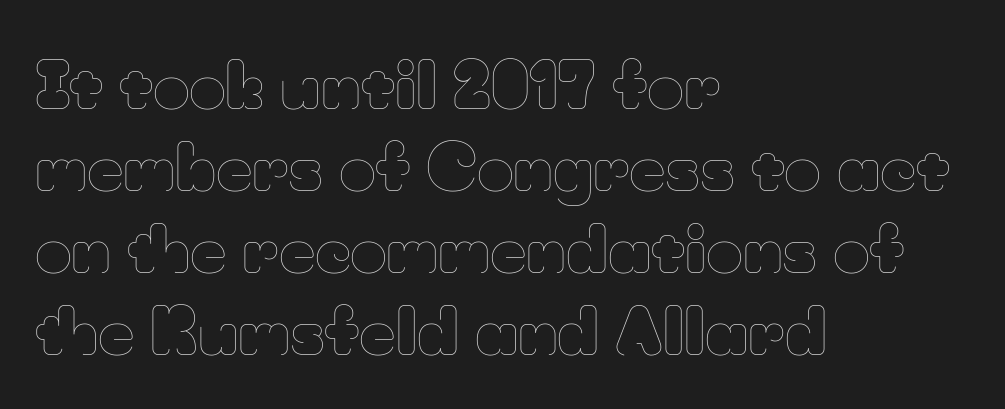
The image shows 63 px thin type, upright; set left-aligned, normal line spacing (1.3x), normal letter spacing, not underlined; low stroke contrast and a small x-height.
